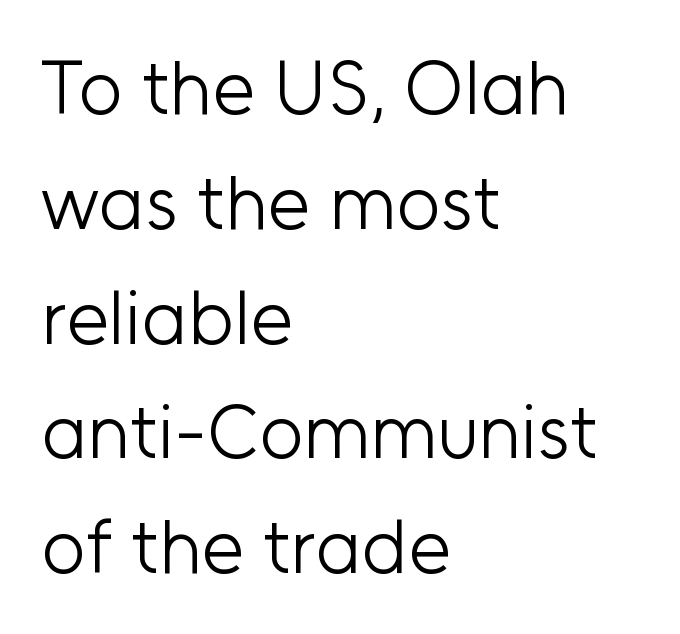
Q: Is the text bold? A: No.
Q: Is the text italic (slanted)? A: No, it is upright.
Q: Is the typeface a serif or a sans-serif typeface? A: Sans-serif.
Q: Is the text underlined? A: No.
Q: How is the paragraph aligned? A: Left-aligned.
Q: Is the spacing between letters normal or unusually wide? A: Normal.
Q: Is the spacing between lines tight, normal or loose? A: Normal.
Q: Width (condensed, normal, or wide)? A: Normal.
Q: Stroke contrast? A: Low.
Q: x-height? A: Medium.
Q: Monospaced? A: No.
